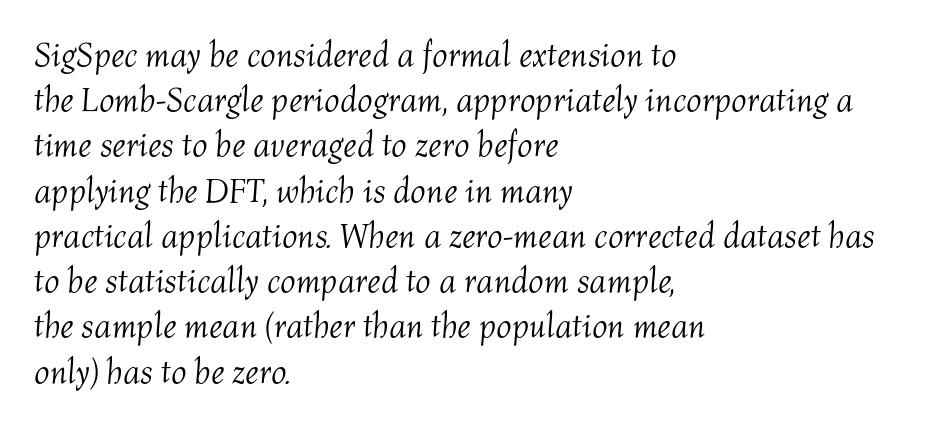
Q: Is the text bold? A: No.
Q: Is the text italic (slanted)? A: Yes, it leans right by about 4 degrees.
Q: Is the text underlined? A: No.
Q: How is the paragraph aligned? A: Left-aligned.
Q: Is the spacing between letters normal or unusually wide? A: Normal.
Q: Is the spacing between lines tight, normal or loose? A: Normal.
Q: Width (condensed, normal, or wide)? A: Normal.
Q: Stroke contrast? A: Medium.
Q: x-height? A: Medium.
Q: Monospaced? A: No.
